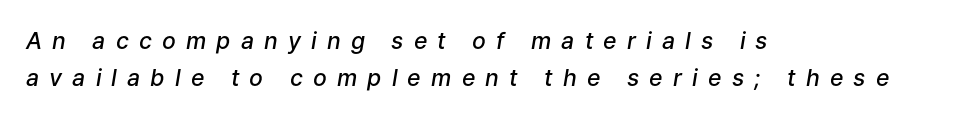
The image shows 23 px text type, italic (leaning right); set left-aligned, normal line spacing (1.59x), unusually wide letter spacing (+0.44 em), not underlined.
